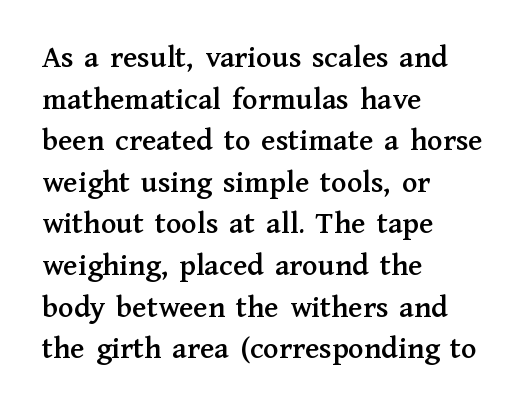
Q: Is the text italic (slanted)? A: No, it is upright.
Q: Is the typeface a serif or a sans-serif typeface? A: Serif.
Q: Is the text underlined? A: No.
Q: How is the paragraph aligned? A: Left-aligned.
Q: Is the spacing between letters normal or unusually wide? A: Normal.
Q: Is the spacing between lines tight, normal or loose? A: Normal.
Q: Width (condensed, normal, or wide)? A: Normal.
Q: Stroke contrast? A: Medium.
Q: x-height? A: Medium.
Q: Monospaced? A: No.
